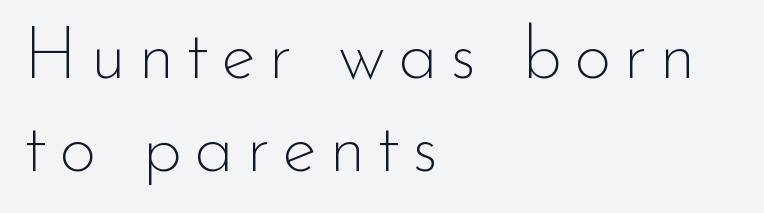
{"serif": "no", "italic": "no", "bold": "no", "weight": "thin", "width": "normal", "stroke_contrast": "low", "x_height": "small", "monospaced": "no", "underline": "no", "align": "left", "line_spacing": "normal", "line_spacing_ratio": 1.29, "glyph_px": 72}
